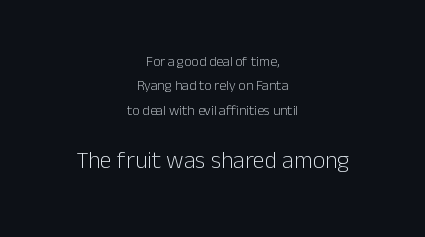
The image shows 24 px text type, upright; set centered, line spacing 1.74x, normal letter spacing, not underlined; the second (bottom) block is 1.71x larger.
